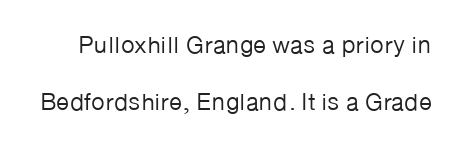
Each new line begins a long way beneath the previous one. Ascenders rise straight up at ninety degrees. Tracking here is standard; glyphs follow each other at the usual distance. A quiet, ordinary-to-light weight characterises the typeface. Lines of text with bare space underneath.
